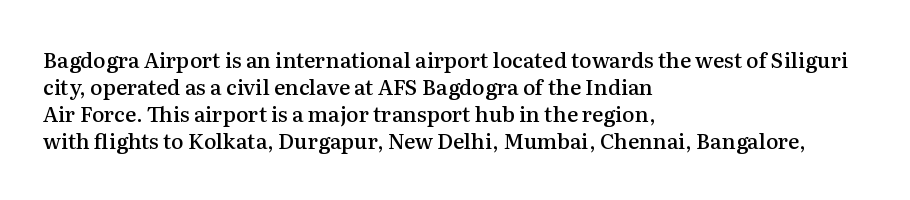
Q: Is the text bold? A: Semi-bold.
Q: Is the text italic (slanted)? A: No, it is upright.
Q: Is the text underlined? A: No.
Q: How is the paragraph aligned? A: Left-aligned.
Q: Is the spacing between letters normal or unusually wide? A: Normal.
Q: Is the spacing between lines tight, normal or loose? A: Normal.
